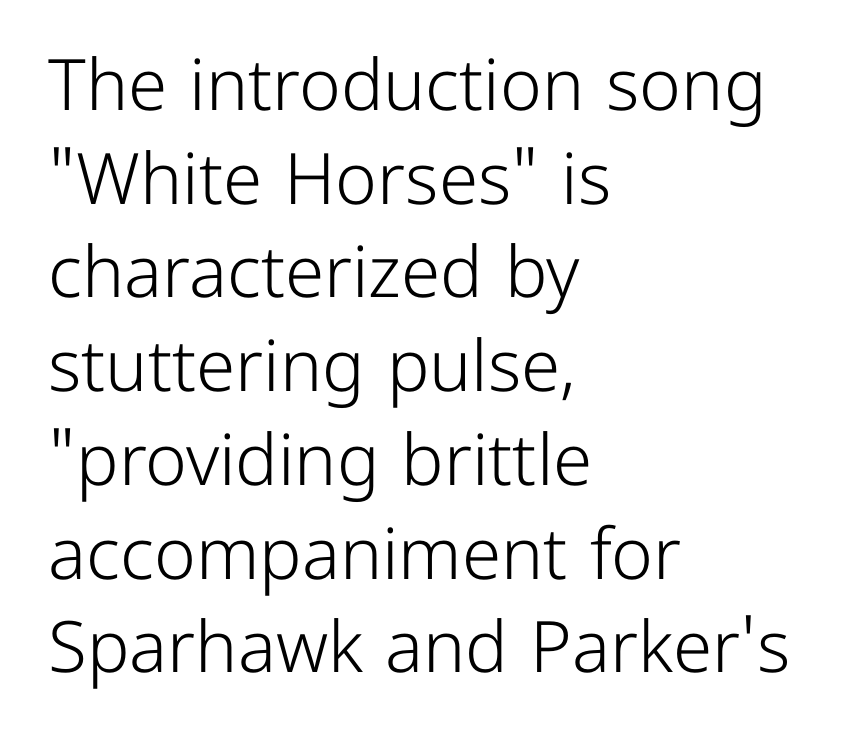
{"serif": "no", "italic": "no", "bold": "no", "weight": "light", "width": "normal", "stroke_contrast": "low", "x_height": "medium", "monospaced": "no", "underline": "no", "align": "left", "line_spacing": "normal", "line_spacing_ratio": 1.32, "letter_spacing": "normal", "letter_spacing_em": 0.0, "glyph_px": 71}
